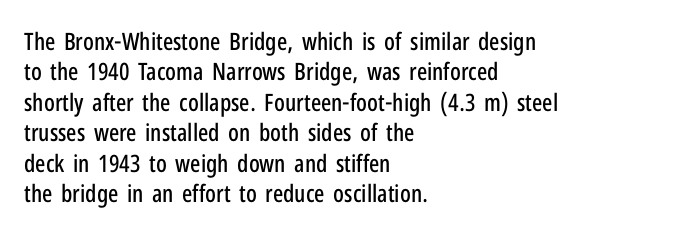
Unmarked baselines from the first word to the last. Short and long lines alike share a common starting point at left. The horizontal fit of the characters is conventional and even. Leading matches the norm, producing a regular column. In terms of posture, this sample is upright.
